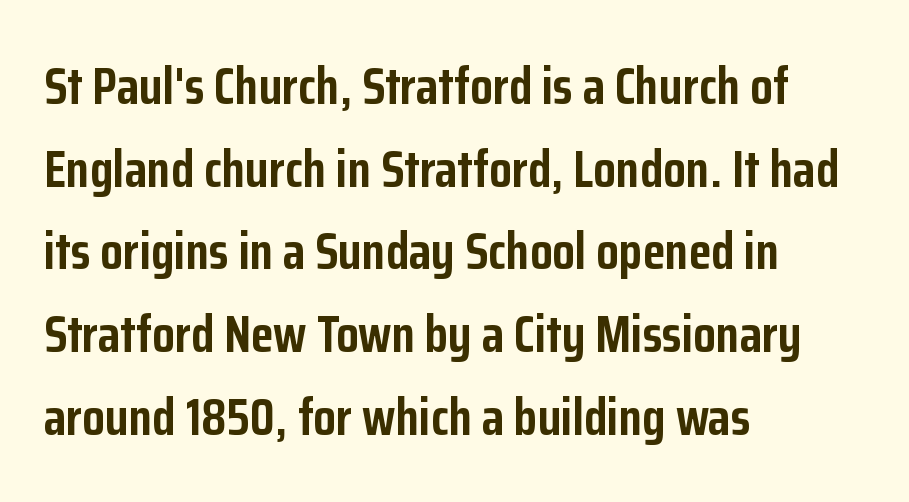
Q: Is the text bold? A: Yes.
Q: Is the text italic (slanted)? A: No, it is upright.
Q: Is the typeface a serif or a sans-serif typeface? A: Sans-serif.
Q: Is the text underlined? A: No.
Q: How is the paragraph aligned? A: Left-aligned.
Q: Is the spacing between letters normal or unusually wide? A: Normal.
Q: Is the spacing between lines tight, normal or loose? A: Normal.
Q: Width (condensed, normal, or wide)? A: Condensed.
Q: Stroke contrast? A: Low.
Q: x-height? A: Medium.
Q: Monospaced? A: No.
